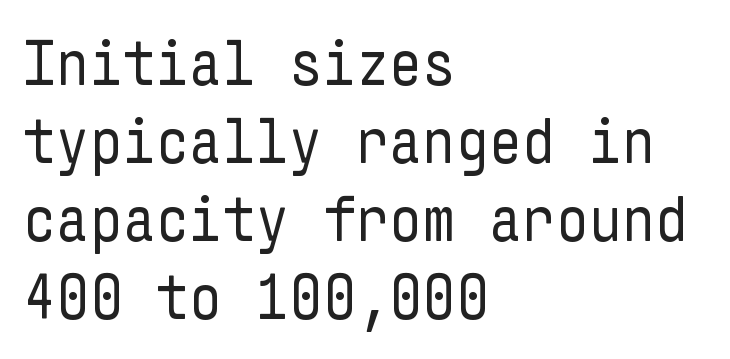
{"serif": "no", "italic": "no", "bold": "no", "weight": "regular", "width": "condensed", "stroke_contrast": "low", "x_height": "medium", "underline": "no", "align": "left", "line_spacing_ratio": 1.2, "letter_spacing": "normal", "letter_spacing_em": 0.0, "glyph_px": 65}
